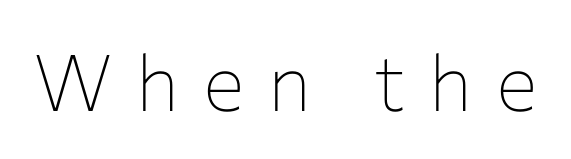
The image shows 78 px thin sans-serif type, upright; set unusually wide letter spacing (+0.3 em), not underlined; low stroke contrast and a medium x-height.
